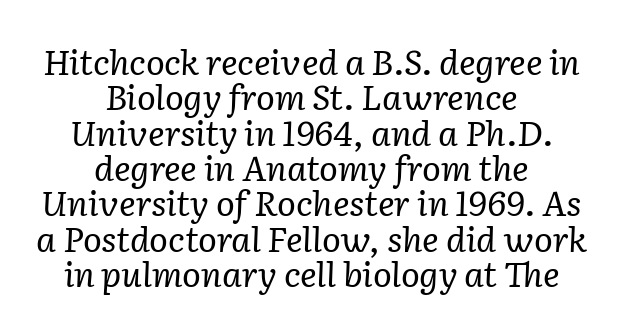
Q: Is the text bold? A: No.
Q: Is the text italic (slanted)? A: Yes, it leans right by about 2 degrees.
Q: Is the typeface a serif or a sans-serif typeface? A: Serif.
Q: Is the text underlined? A: No.
Q: How is the paragraph aligned? A: Centered.
Q: Is the spacing between letters normal or unusually wide? A: Normal.
Q: Is the spacing between lines tight, normal or loose? A: Tight.
Q: Width (condensed, normal, or wide)? A: Normal.
Q: Stroke contrast? A: Low.
Q: x-height? A: Medium.
Q: Monospaced? A: No.
